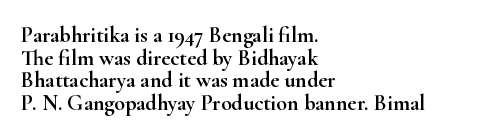
Q: Is the text italic (slanted)? A: No, it is upright.
Q: Is the text underlined? A: No.
Q: How is the paragraph aligned? A: Left-aligned.
Q: Is the spacing between letters normal or unusually wide? A: Normal.
Q: Is the spacing between lines tight, normal or loose? A: Tight.
